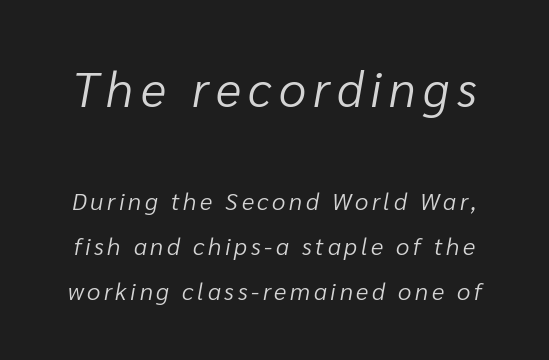
Q: Is the text bold? A: No.
Q: Is the text italic (slanted)? A: Yes, it leans right by about 10 degrees.
Q: Is the text underlined? A: No.
Q: Which block of text is set in a larger size, the first (top) or the second (bottom)? A: The first (top) one.
Q: Width (condensed, normal, or wide)? A: Normal.
Q: Stroke contrast? A: Low.
Q: x-height? A: Medium.
Q: Monospaced? A: No.
